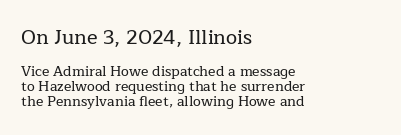
The image shows 20 px text type, upright; set left-aligned, tight line spacing (1.09x), normal letter spacing, not underlined; the first (top) block is 1.43x larger.
